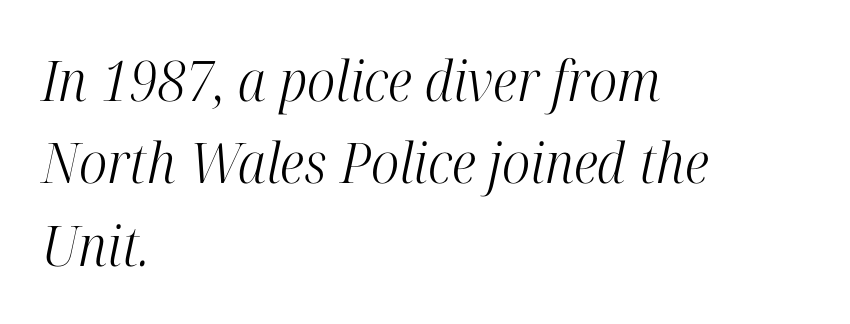
Q: Is the text bold? A: No.
Q: Is the text italic (slanted)? A: Yes, it leans right by about 12 degrees.
Q: Is the typeface a serif or a sans-serif typeface? A: Serif.
Q: Is the text underlined? A: No.
Q: How is the paragraph aligned? A: Left-aligned.
Q: Is the spacing between letters normal or unusually wide? A: Normal.
Q: Is the spacing between lines tight, normal or loose? A: Normal.
Q: Width (condensed, normal, or wide)? A: Condensed.
Q: Stroke contrast? A: High.
Q: x-height? A: Medium.
Q: Monospaced? A: No.
